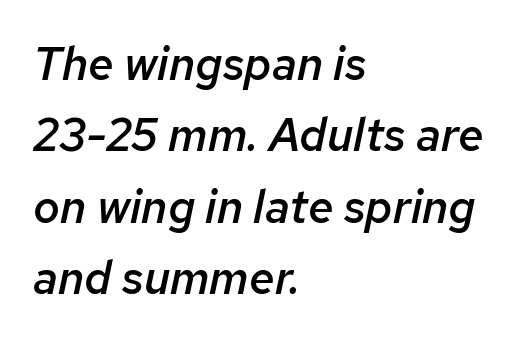
{"italic": "yes", "lean": "right", "slant_degrees": 12, "bold": "semi", "weight": "semibold", "width": "normal", "stroke_contrast": "low", "x_height": "medium", "monospaced": "no", "underline": "no", "align": "left", "line_spacing": "normal", "line_spacing_ratio": 1.55, "letter_spacing": "normal", "letter_spacing_em": 0.0, "glyph_px": 46}
